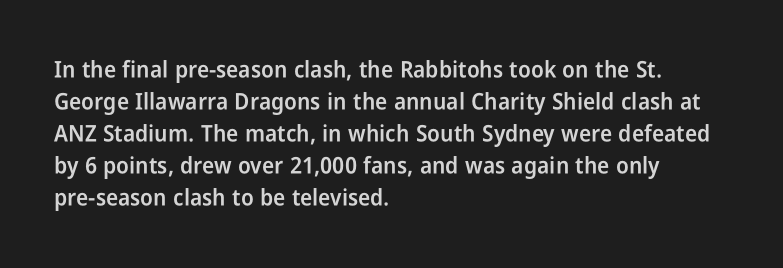
Q: Is the text bold? A: Semi-bold.
Q: Is the text italic (slanted)? A: No, it is upright.
Q: Is the text underlined? A: No.
Q: How is the paragraph aligned? A: Left-aligned.
Q: Is the spacing between letters normal or unusually wide? A: Normal.
Q: Is the spacing between lines tight, normal or loose? A: Normal.
